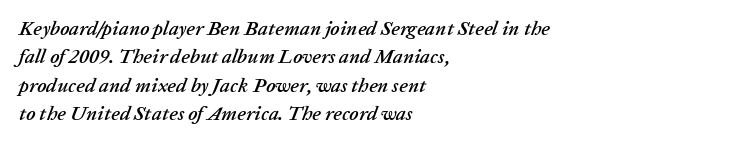
The image shows 20 px text type, italic (leaning right); set left-aligned, normal line spacing (1.42x), normal letter spacing, not underlined.
